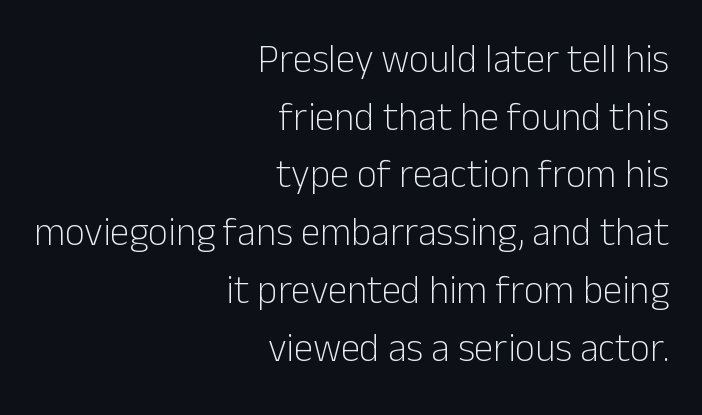
Q: Is the text bold? A: No.
Q: Is the text italic (slanted)? A: No, it is upright.
Q: Is the typeface a serif or a sans-serif typeface? A: Sans-serif.
Q: Is the text underlined? A: No.
Q: How is the paragraph aligned? A: Right-aligned.
Q: Is the spacing between letters normal or unusually wide? A: Normal.
Q: Is the spacing between lines tight, normal or loose? A: Normal.
Q: Width (condensed, normal, or wide)? A: Normal.
Q: Stroke contrast? A: Low.
Q: x-height? A: Medium.
Q: Monospaced? A: No.
